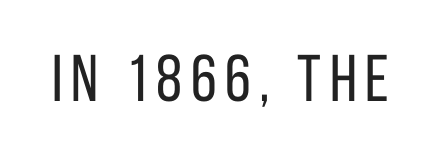
{"serif": "no", "italic": "no", "bold": "no", "weight": "regular", "width": "condensed", "stroke_contrast": "low", "x_height": "large", "monospaced": "no", "underline": "no", "glyph_px": 66}
